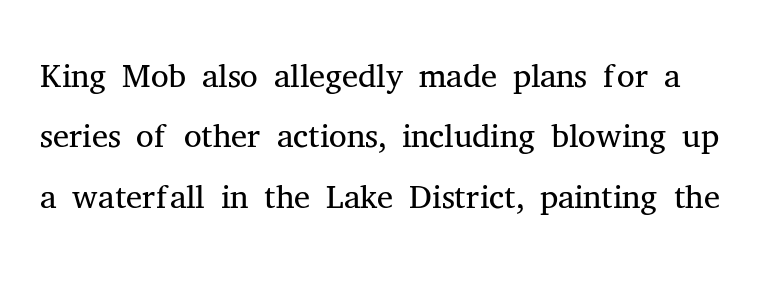
{"serif": "yes", "italic": "no", "bold": "no", "weight": "light", "width": "normal", "stroke_contrast": "medium", "x_height": "medium", "monospaced": "no", "underline": "no", "line_spacing_ratio": 1.21, "letter_spacing": "normal", "letter_spacing_em": 0.0, "glyph_px": 50}
